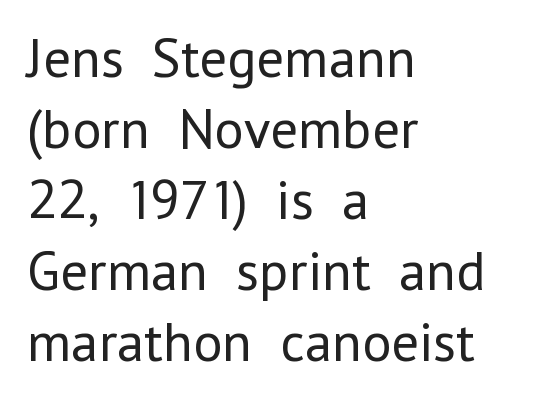
The image shows 56 px regular-weight sans-serif type, upright; set left-aligned, normal line spacing (1.27x), normal letter spacing, not underlined; low stroke contrast and a medium x-height.
